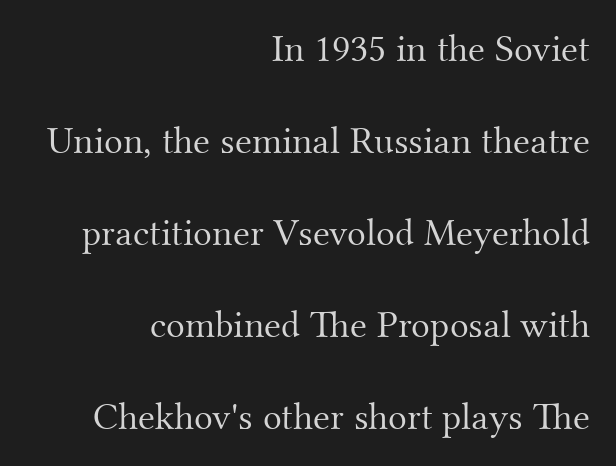
{"serif": "yes", "italic": "no", "bold": "no", "weight": "light", "width": "normal", "stroke_contrast": "medium", "x_height": "small", "monospaced": "no", "underline": "no", "align": "right", "line_spacing": "loose", "line_spacing_ratio": 2.36, "letter_spacing": "normal", "letter_spacing_em": 0.0, "glyph_px": 39}
